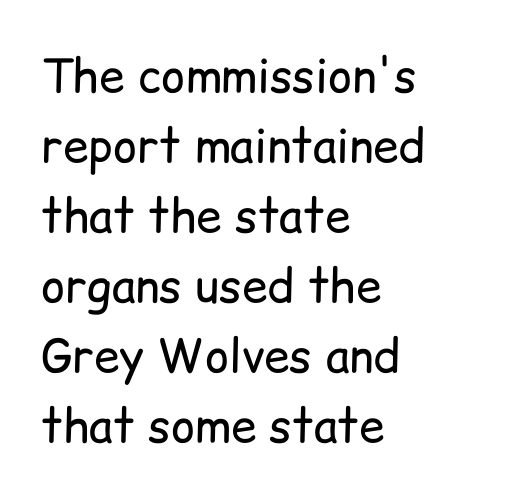
Q: Is the text bold? A: No.
Q: Is the text italic (slanted)? A: No, it is upright.
Q: Is the typeface a serif or a sans-serif typeface? A: Sans-serif.
Q: Is the text underlined? A: No.
Q: How is the paragraph aligned? A: Left-aligned.
Q: Is the spacing between letters normal or unusually wide? A: Normal.
Q: Is the spacing between lines tight, normal or loose? A: Normal.
Q: Width (condensed, normal, or wide)? A: Normal.
Q: Stroke contrast? A: Low.
Q: x-height? A: Medium.
Q: Monospaced? A: No.
